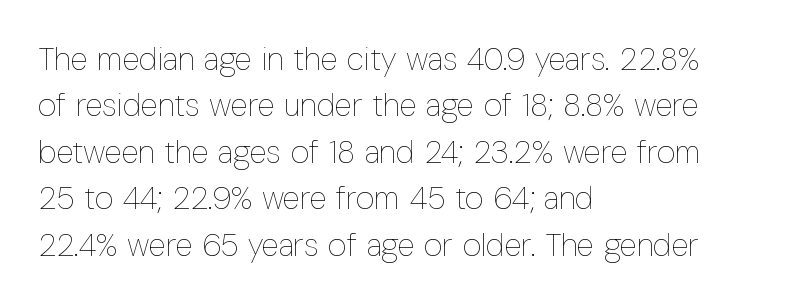
The image shows 32 px thin, condensed type, upright; set left-aligned, normal line spacing (1.45x), normal letter spacing, not underlined; low stroke contrast and a medium x-height.
